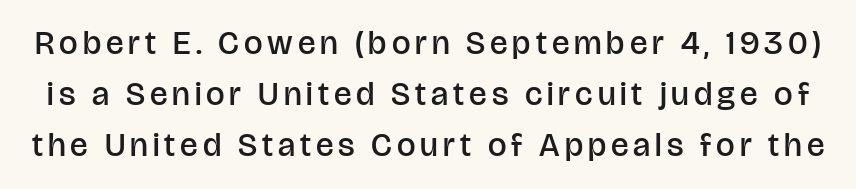
The image shows 33 px semibold sans-serif type, upright; set normal line spacing (1.55x), not underlined; low stroke contrast and a large x-height.
